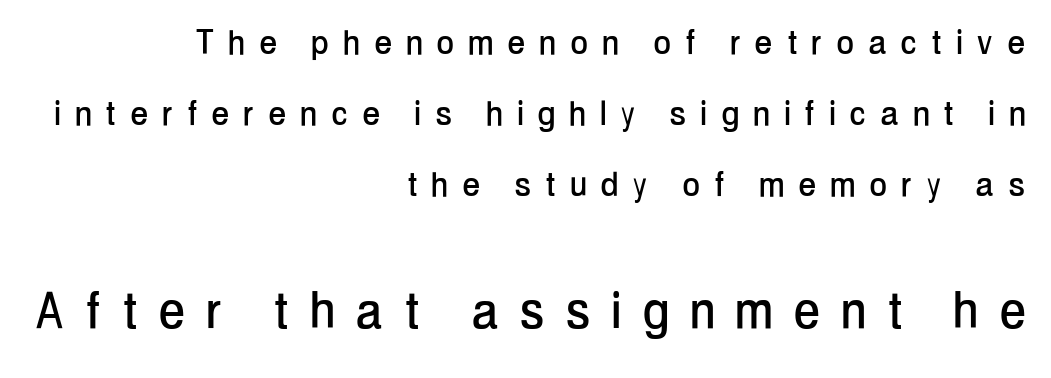
The image shows 61 px condensed sans-serif type, upright; set right-aligned, line spacing 1.73x, unusually wide letter spacing (+0.37 em), not underlined; the second (bottom) block is 1.49x larger; low stroke contrast and a medium x-height.
